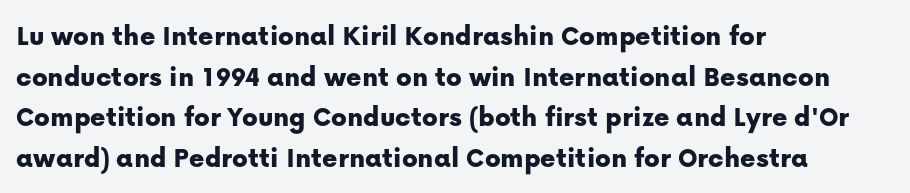
Casual observation: everything's shoved over to the left. Short note: letters normally spaced. Rule under the text: the space is simply empty. Reading down the column, the eye jumps a familiar distance to each next line. Note the varied advance widths — an 'i' is clearly narrower than an 'm'. This sample uses an upright cut, with every glyph sitting square on the baseline.
